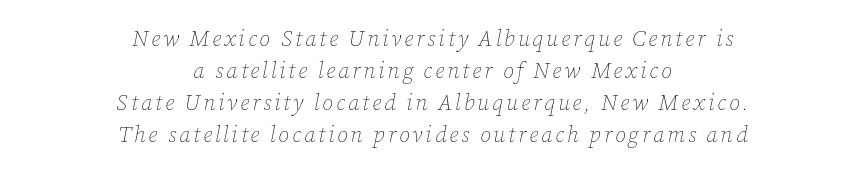
{"italic": "yes", "lean": "right", "slant_degrees": 12, "bold": "no", "underline": "no", "align": "center", "line_spacing": "normal", "line_spacing_ratio": 1.46, "glyph_px": 22}
